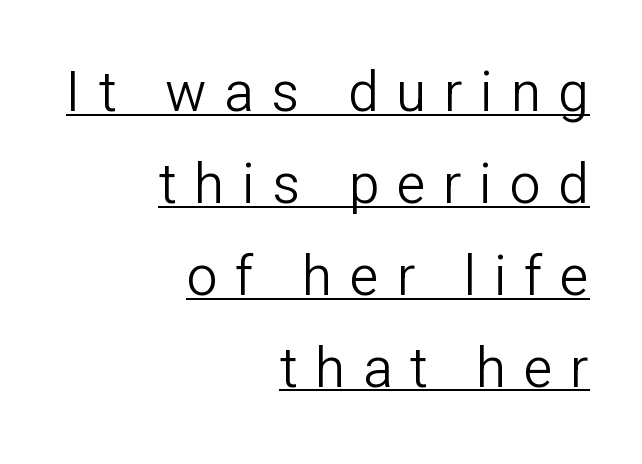
The image shows 55 px light sans-serif type, upright; set right-aligned, normal line spacing (1.67x), unusually wide letter spacing (+0.32 em), underlined; low stroke contrast and a medium x-height.
